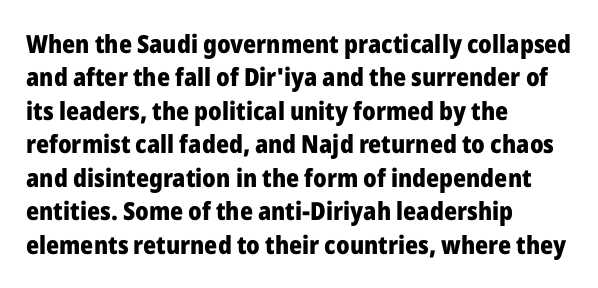
Notice how the passage keeps a crisp vertical edge on the left only. Ordinary non-slanted type is in use. This sample uses plain, unmodified letter spacing. Strong, thick strokes mark this as bold type. Normally led — the rows are evenly, conventionally spaced.
